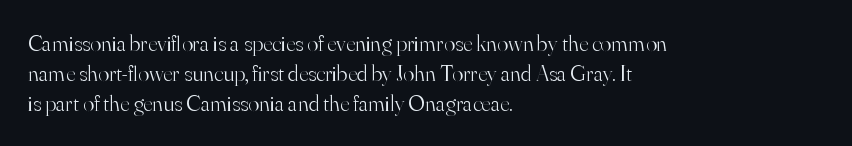
{"italic": "no", "bold": "no", "underline": "no", "align": "left", "line_spacing": "normal", "line_spacing_ratio": 1.31, "letter_spacing": "normal", "letter_spacing_em": 0.0, "glyph_px": 23}
